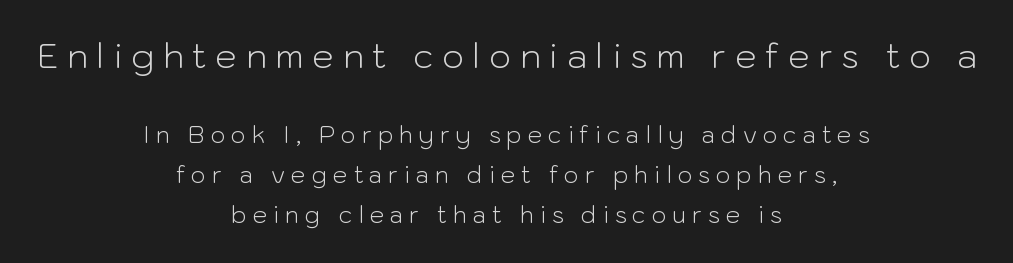
If you folded the block vertically in half, each line would mirror itself in length. Is the stroke heavy? The answer is a plain regular-or-lighter. The composition opens big and finishes small. The type sits square on the baseline with zero lean. Looks like regular typesetting: each glyph gets only the width it needs. The face used here is a sans, in the tradition of grotesques and geometrics.
